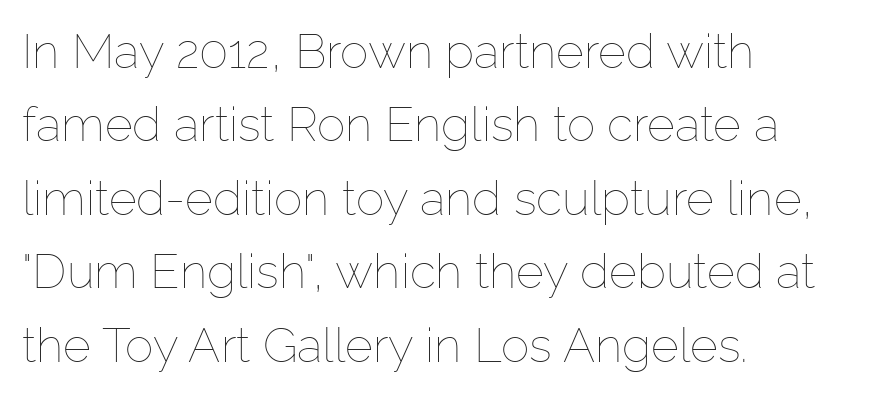
Q: Is the text bold? A: No.
Q: Is the text italic (slanted)? A: No, it is upright.
Q: Is the text underlined? A: No.
Q: How is the paragraph aligned? A: Left-aligned.
Q: Is the spacing between letters normal or unusually wide? A: Normal.
Q: Is the spacing between lines tight, normal or loose? A: Normal.
Q: Width (condensed, normal, or wide)? A: Normal.
Q: Stroke contrast? A: Low.
Q: x-height? A: Medium.
Q: Monospaced? A: No.
